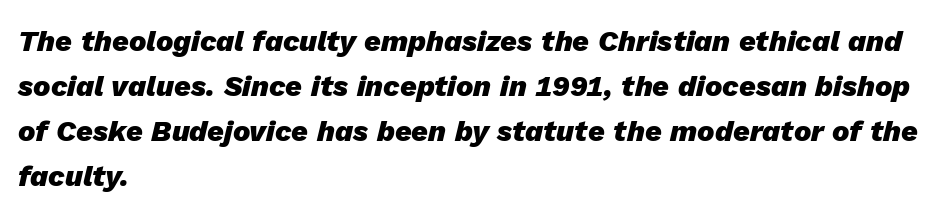
The typesetter chose a ragged-right arrangement here. These lines sit exactly where default settings would place them. Character widths vary here, with narrow letters taking less room than wide ones. The rendering applies a slant to the glyphs.
